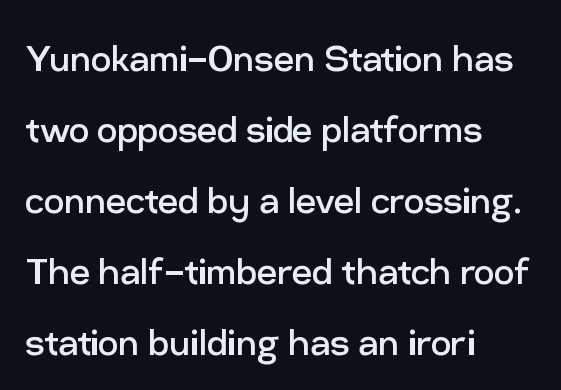
The image shows 45 px regular-weight sans-serif type, upright; set left-aligned, normal line spacing (1.58x), normal letter spacing, not underlined; low stroke contrast and a medium x-height.
